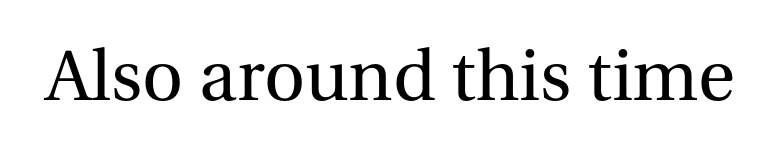
The passage shown is not underscored anywhere. The weight tops out at a normal text grade. This is the regular roman posture of the typeface. Letterform terminals end in serifs throughout the passage. Caption: standard tracking, unaltered.
